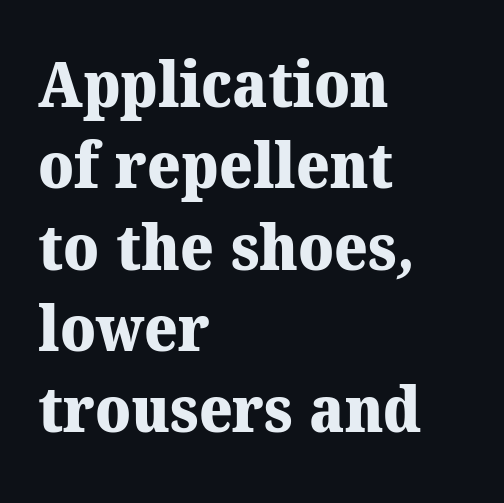
The words here are not underlined. A typesetter would call this leading conventional body-copy spacing. Look at the bottom of the vertical strokes: they flare into serifs here. You'd pick this weight for a headline — it's a proper bold.
